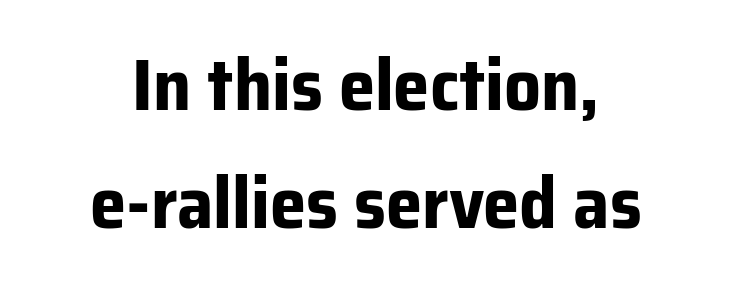
Q: Is the text bold? A: Yes.
Q: Is the text italic (slanted)? A: No, it is upright.
Q: Is the typeface a serif or a sans-serif typeface? A: Sans-serif.
Q: Is the text underlined? A: No.
Q: How is the paragraph aligned? A: Centered.
Q: Is the spacing between letters normal or unusually wide? A: Normal.
Q: Is the spacing between lines tight, normal or loose? A: Normal.
Q: Width (condensed, normal, or wide)? A: Normal.
Q: Stroke contrast? A: Low.
Q: x-height? A: Medium.
Q: Monospaced? A: No.
